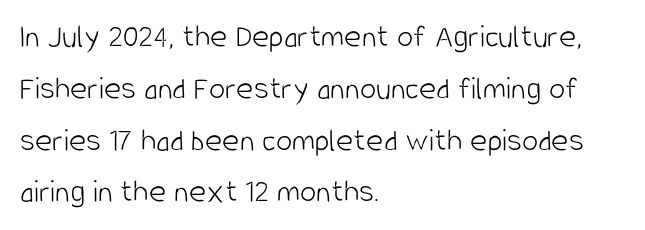
The image shows 33 px light, condensed sans-serif type, upright; set left-aligned, normal line spacing (1.57x), normal letter spacing, not underlined; low stroke contrast and a large x-height.
